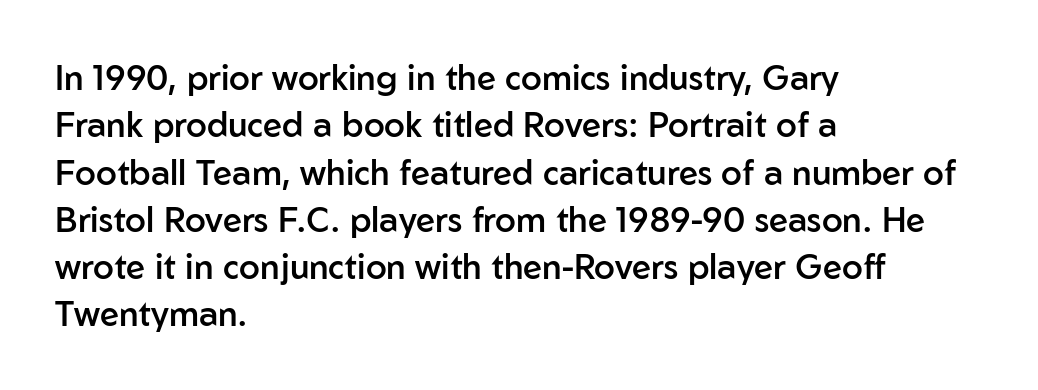
Q: Is the text bold? A: Semi-bold.
Q: Is the text italic (slanted)? A: No, it is upright.
Q: Is the typeface a serif or a sans-serif typeface? A: Sans-serif.
Q: Is the text underlined? A: No.
Q: How is the paragraph aligned? A: Left-aligned.
Q: Is the spacing between letters normal or unusually wide? A: Normal.
Q: Is the spacing between lines tight, normal or loose? A: Normal.
Q: Width (condensed, normal, or wide)? A: Normal.
Q: Stroke contrast? A: Low.
Q: x-height? A: Medium.
Q: Monospaced? A: No.
